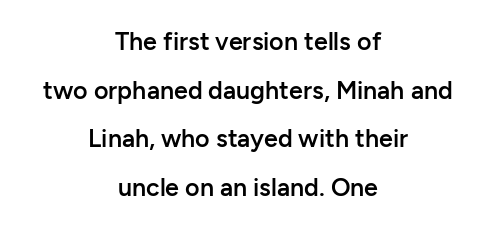
{"italic": "no", "bold": "semi", "underline": "no", "align": "center", "line_spacing": "loose", "line_spacing_ratio": 1.95, "letter_spacing": "normal", "letter_spacing_em": 0.0, "glyph_px": 25}
